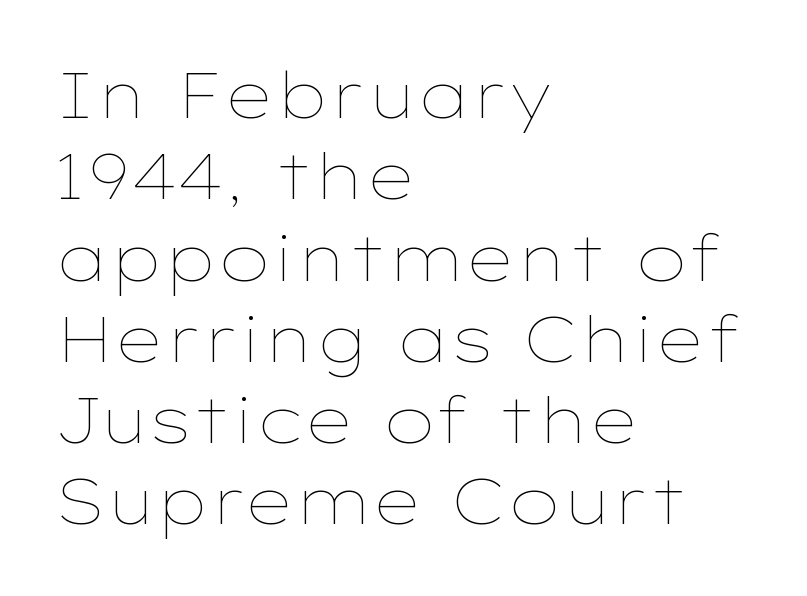
{"italic": "no", "bold": "no", "weight": "thin", "width": "wide", "stroke_contrast": "low", "x_height": "medium", "monospaced": "no", "underline": "no", "align": "left", "line_spacing": "normal", "line_spacing_ratio": 1.29, "letter_spacing": "normal", "letter_spacing_em": 0.0, "glyph_px": 63}
